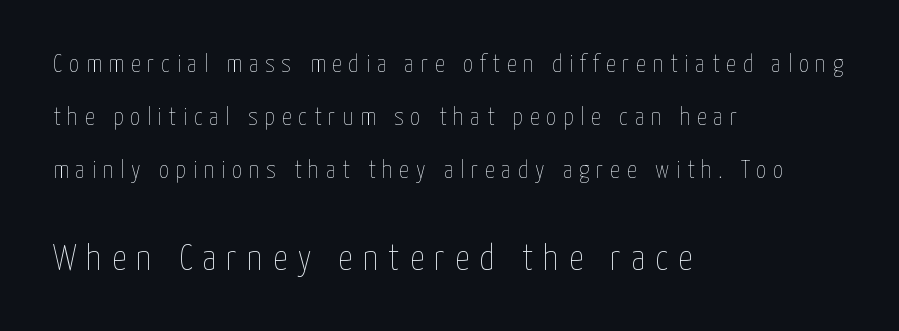
The block of text is sparse from top to bottom, with ample space between rows. This sample uses an upright cut, with every glyph sitting square on the baseline. Looks like regular typesetting: each glyph gets only the width it needs. Left-aligned paragraph, ragged on the right. The following chunk of copy outweighs the initial chunk in type size.
